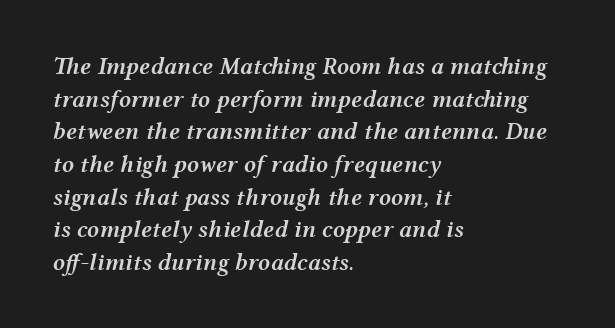
The image shows 24 px text type, italic (leaning right); set left-aligned, normal line spacing (1.36x), normal letter spacing, not underlined.
